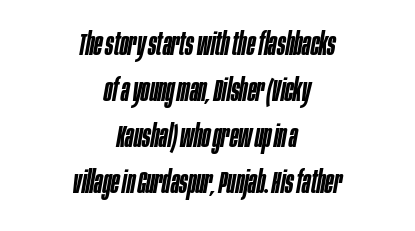
Its strokes are somewhat broadened, the hallmark of semibold type. Underlining? Definitely not there. Line spacing here is normal. Each word holds together tightly as a unit, with standard inter-letter gaps.
